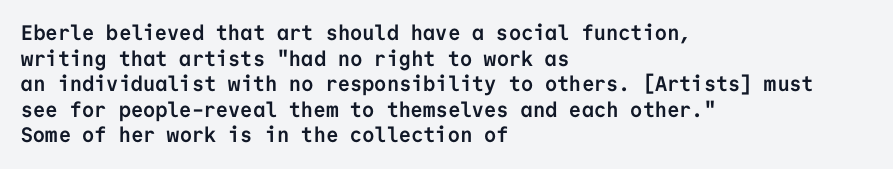
{"italic": "no", "bold": "yes", "underline": "no", "align": "left", "line_spacing_ratio": 1.22, "letter_spacing": "normal", "letter_spacing_em": 0.0, "glyph_px": 21}
